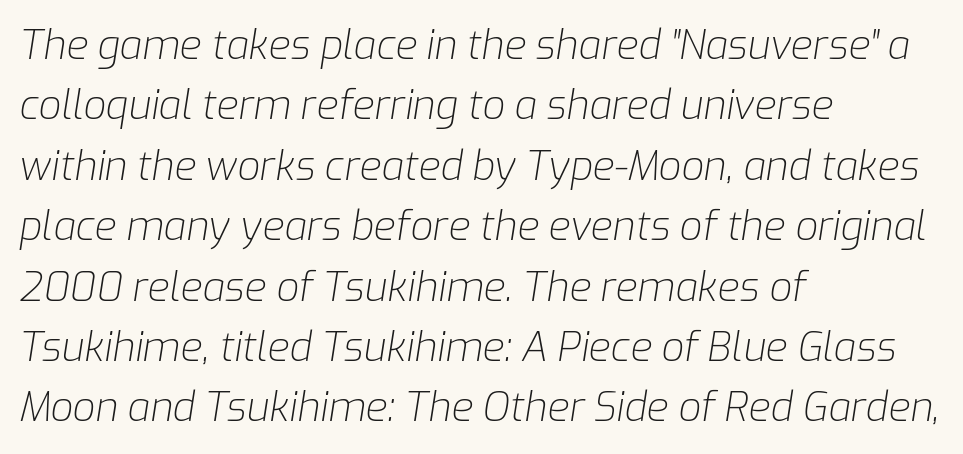
Q: Is the text bold? A: No.
Q: Is the text italic (slanted)? A: Yes, it leans right by about 9 degrees.
Q: Is the text underlined? A: No.
Q: How is the paragraph aligned? A: Left-aligned.
Q: Is the spacing between letters normal or unusually wide? A: Normal.
Q: Is the spacing between lines tight, normal or loose? A: Normal.
Q: Width (condensed, normal, or wide)? A: Normal.
Q: Stroke contrast? A: Low.
Q: x-height? A: Medium.
Q: Monospaced? A: No.
